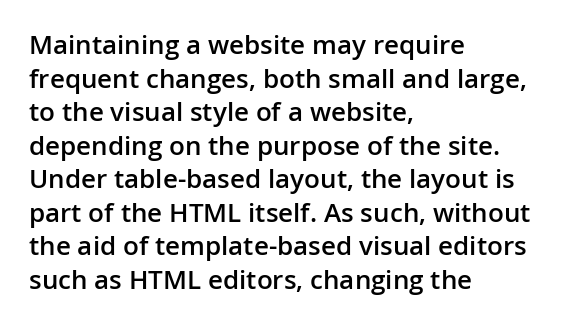
{"italic": "no", "bold": "semi", "underline": "no", "align": "left", "line_spacing": "normal", "line_spacing_ratio": 1.29, "letter_spacing": "normal", "letter_spacing_em": 0.0, "glyph_px": 26}
